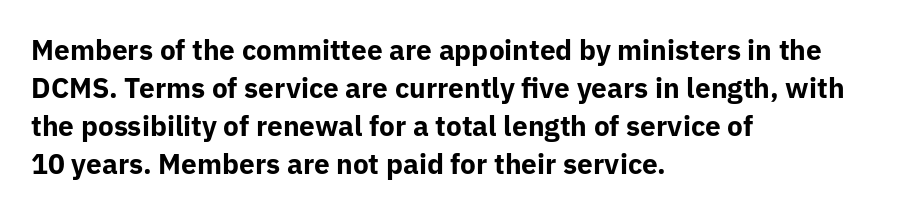
{"serif": "no", "italic": "no", "bold": "yes", "weight": "bold", "width": "normal", "stroke_contrast": "low", "x_height": "medium", "monospaced": "no", "underline": "no", "align": "left", "line_spacing": "normal", "line_spacing_ratio": 1.36, "letter_spacing": "normal", "letter_spacing_em": 0.0, "glyph_px": 28}
